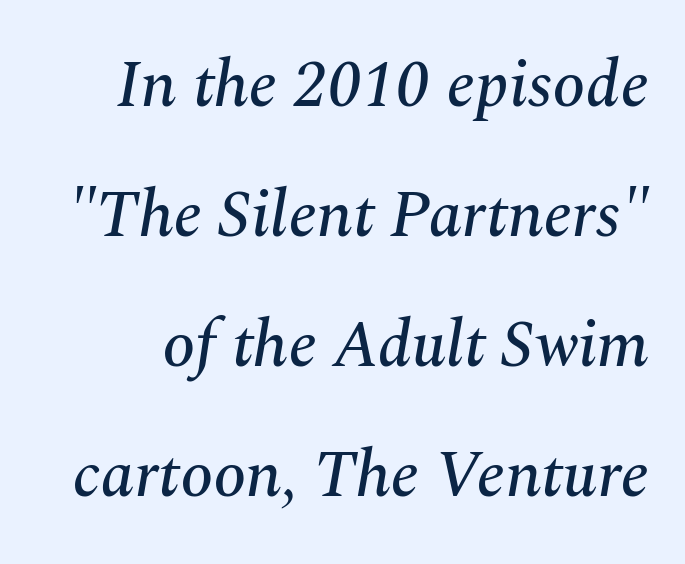
The image shows 66 px serif type, italic (leaning right); set loose line spacing (1.97x), normal letter spacing, not underlined; medium stroke contrast and a medium x-height.
